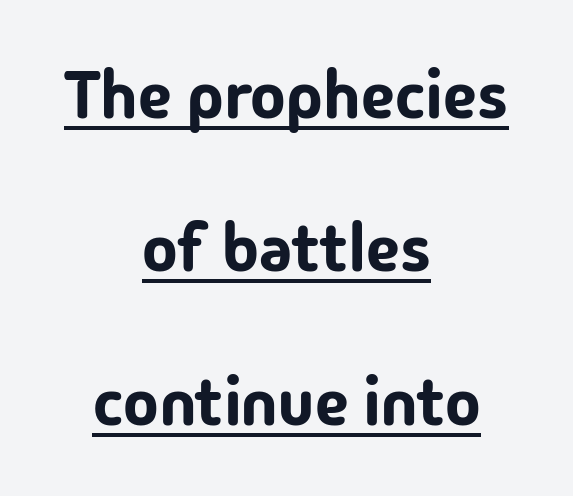
{"serif": "no", "italic": "no", "width": "normal", "stroke_contrast": "low", "x_height": "medium", "monospaced": "no", "underline": "yes", "align": "center", "line_spacing": "loose", "line_spacing_ratio": 2.29, "letter_spacing": "normal", "letter_spacing_em": 0.0, "glyph_px": 67}
